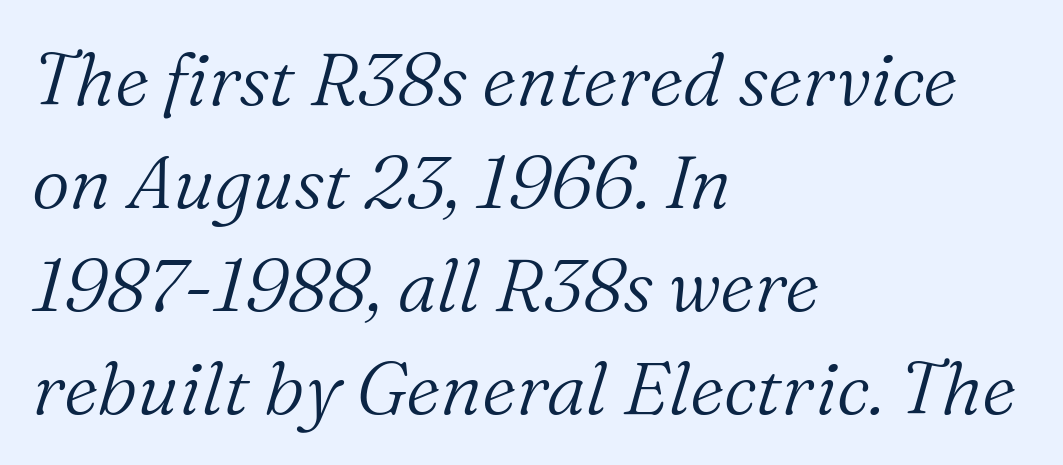
Q: Is the text bold? A: No.
Q: Is the text italic (slanted)? A: Yes, it leans right by about 16 degrees.
Q: Is the typeface a serif or a sans-serif typeface? A: Serif.
Q: Is the text underlined? A: No.
Q: How is the paragraph aligned? A: Left-aligned.
Q: Is the spacing between letters normal or unusually wide? A: Normal.
Q: Is the spacing between lines tight, normal or loose? A: Normal.
Q: Width (condensed, normal, or wide)? A: Normal.
Q: Stroke contrast? A: Medium.
Q: x-height? A: Medium.
Q: Monospaced? A: No.
